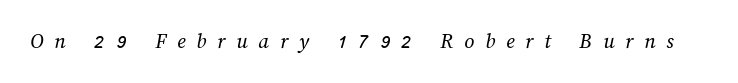
{"bold": "no", "underline": "no", "letter_spacing": "wide", "letter_spacing_em": 0.49, "glyph_px": 22}
